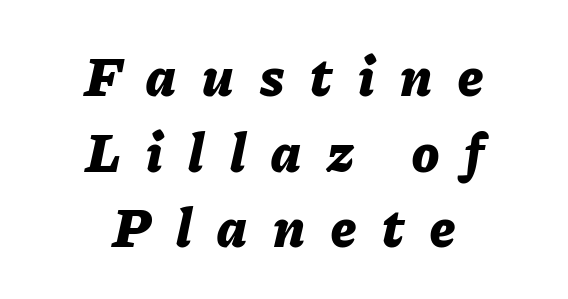
{"italic": "yes", "lean": "right", "slant_degrees": 11, "bold": "yes", "weight": "bold", "width": "normal", "stroke_contrast": "low", "x_height": "medium", "monospaced": "no", "underline": "no", "align": "center", "line_spacing": "normal", "line_spacing_ratio": 1.35, "letter_spacing": "wide", "letter_spacing_em": 0.46, "glyph_px": 56}
